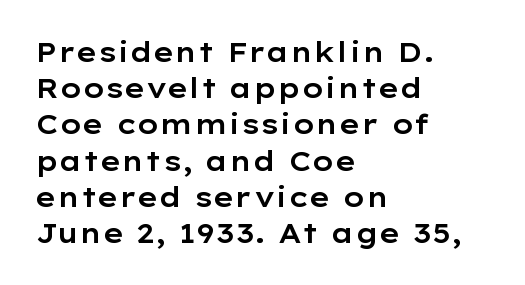
{"italic": "no", "underline": "no", "align": "left", "line_spacing": "normal", "line_spacing_ratio": 1.34, "letter_spacing": "normal", "letter_spacing_em": 0.0, "glyph_px": 27}
